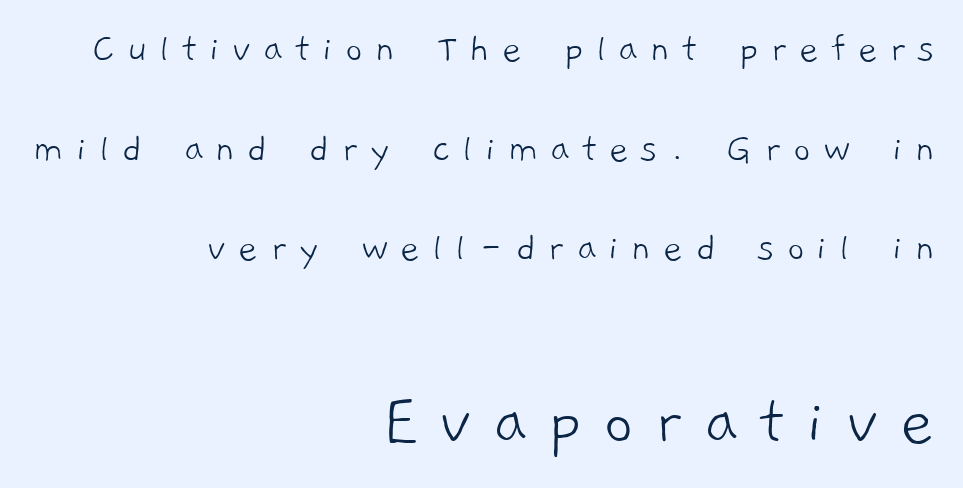
Q: Is the text bold? A: No.
Q: Is the typeface a serif or a sans-serif typeface? A: Sans-serif.
Q: Is the text underlined? A: No.
Q: How is the paragraph aligned? A: Right-aligned.
Q: Is the spacing between letters normal or unusually wide? A: Unusually wide.
Q: Is the spacing between lines tight, normal or loose? A: Loose.
Q: Which block of text is set in a larger size, the first (top) or the second (bottom)? A: The second (bottom) one.
Q: Width (condensed, normal, or wide)? A: Normal.
Q: Stroke contrast? A: Low.
Q: x-height? A: Medium.
Q: Monospaced? A: No.
